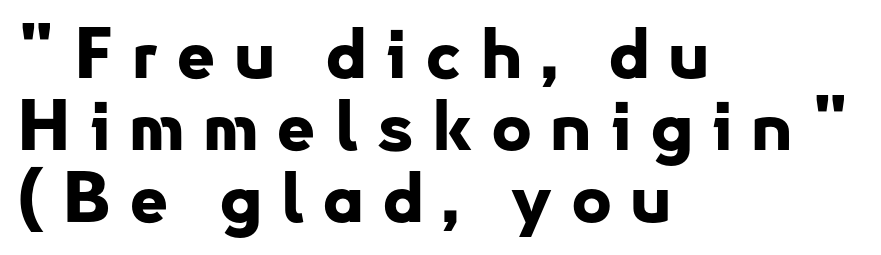
The image shows 69 px bold sans-serif type, upright; set left-aligned, tight line spacing (1.04x), unusually wide letter spacing (+0.26 em), not underlined; low stroke contrast and a small x-height.
